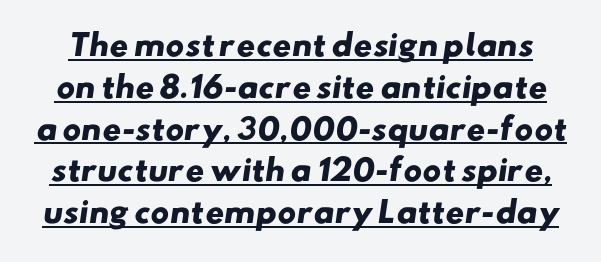
Q: Is the text bold? A: Yes.
Q: Is the typeface a serif or a sans-serif typeface? A: Sans-serif.
Q: Is the text underlined? A: Yes.
Q: Is the spacing between letters normal or unusually wide? A: Normal.
Q: Is the spacing between lines tight, normal or loose? A: Normal.
Q: Width (condensed, normal, or wide)? A: Wide.
Q: Stroke contrast? A: Low.
Q: x-height? A: Small.
Q: Monospaced? A: No.
